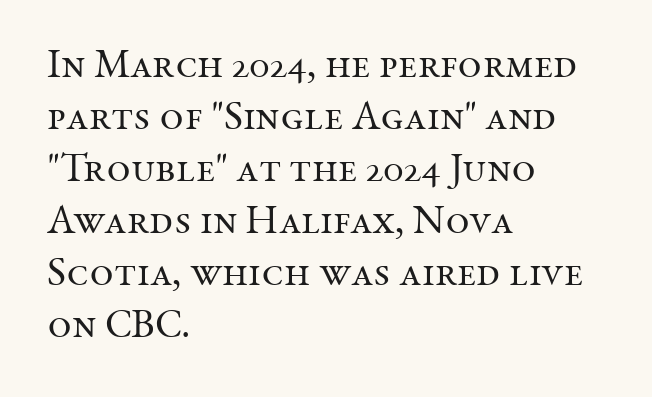
{"serif": "yes", "italic": "no", "bold": "no", "weight": "regular", "width": "normal", "stroke_contrast": "medium", "x_height": "medium", "monospaced": "no", "underline": "no", "align": "left", "line_spacing": "normal", "line_spacing_ratio": 1.27, "letter_spacing": "normal", "letter_spacing_em": 0.0, "glyph_px": 41}
